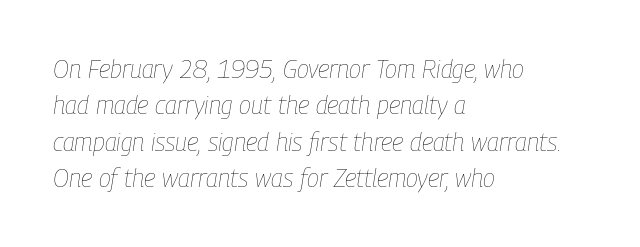
{"italic": "yes", "lean": "right", "slant_degrees": 9, "bold": "no", "underline": "no", "align": "left", "line_spacing": "normal", "line_spacing_ratio": 1.46, "letter_spacing": "normal", "letter_spacing_em": 0.0, "glyph_px": 25}
